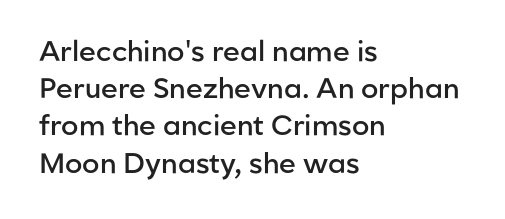
{"serif": "no", "italic": "no", "bold": "semi", "weight": "semibold", "width": "normal", "stroke_contrast": "low", "x_height": "medium", "monospaced": "no", "underline": "no", "align": "left", "line_spacing": "normal", "line_spacing_ratio": 1.33, "letter_spacing": "normal", "letter_spacing_em": 0.0, "glyph_px": 28}
